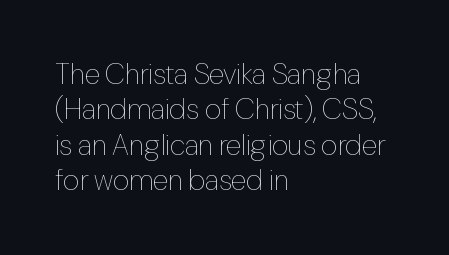
Q: Is the text bold? A: No.
Q: Is the text italic (slanted)? A: No, it is upright.
Q: Is the text underlined? A: No.
Q: How is the paragraph aligned? A: Left-aligned.
Q: Is the spacing between letters normal or unusually wide? A: Normal.
Q: Width (condensed, normal, or wide)? A: Condensed.
Q: Stroke contrast? A: Low.
Q: x-height? A: Medium.
Q: Monospaced? A: No.
